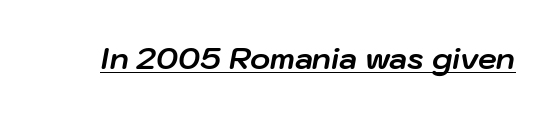
The image shows 30 px bold type, italic (leaning right); set normal letter spacing, underlined; low stroke contrast and a medium x-height.
